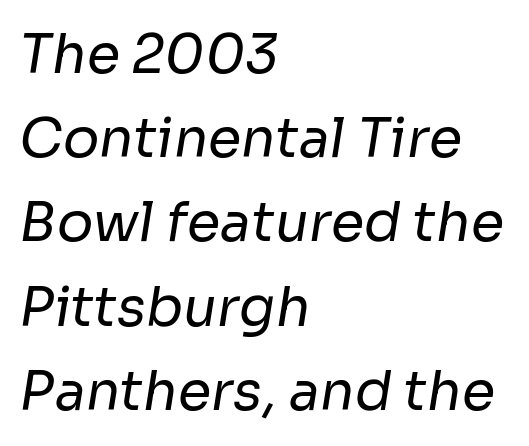
Q: Is the text bold? A: No.
Q: Is the typeface a serif or a sans-serif typeface? A: Sans-serif.
Q: Is the text underlined? A: No.
Q: How is the paragraph aligned? A: Left-aligned.
Q: Is the spacing between letters normal or unusually wide? A: Normal.
Q: Is the spacing between lines tight, normal or loose? A: Normal.
Q: Width (condensed, normal, or wide)? A: Normal.
Q: Stroke contrast? A: Low.
Q: x-height? A: Medium.
Q: Monospaced? A: No.
